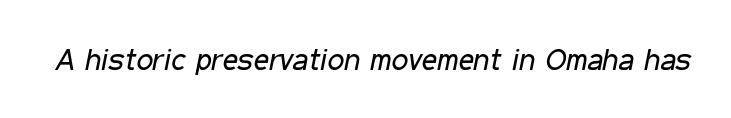
Q: Is the text bold? A: No.
Q: Is the text italic (slanted)? A: Yes, it leans right by about 11 degrees.
Q: Is the text underlined? A: No.
Q: Is the spacing between letters normal or unusually wide? A: Normal.
Q: Width (condensed, normal, or wide)? A: Condensed.
Q: Stroke contrast? A: Low.
Q: x-height? A: Medium.
Q: Monospaced? A: No.
